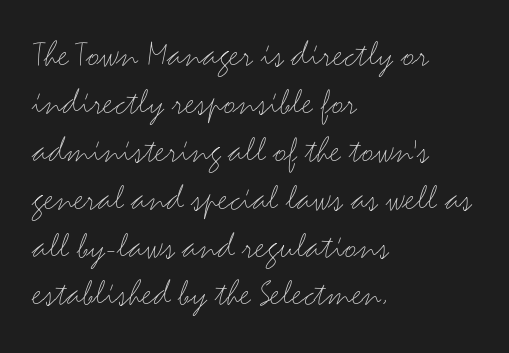
Characters follow at the spacing the type designer built in. Regular leading. Classification — sans serif. Descenders hang freely into open space.
